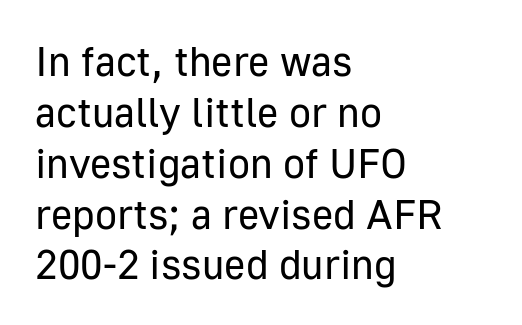
The image shows 41 px regular-weight sans-serif type, upright; set left-aligned, line spacing 1.24x, normal letter spacing, not underlined; low stroke contrast and a medium x-height.
